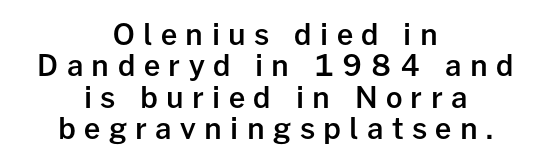
The image shows 29 px semibold sans-serif type, upright; set centered, tight line spacing (1.08x), unusually wide letter spacing (+0.29 em), not underlined; low stroke contrast and a medium x-height.
